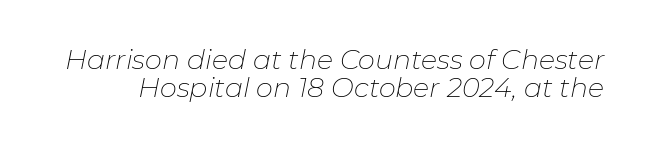
The face looks like a standard text weight, possibly lighter. No extra tracking has been applied to these lines. Unmarked baselines from the first word to the last. Emphasis-style slanted type is in use.
